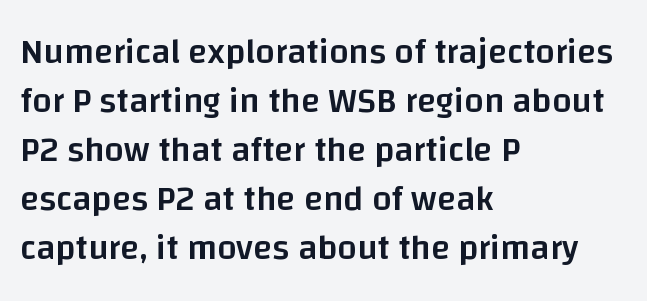
Regular leading. This sample has the flowing, uneven cadence of proportional lettering. Between one letter and the next there's only the usual sliver of space. Heft: intermediate — a semibold. The space beneath each line is pristine and unruled.
